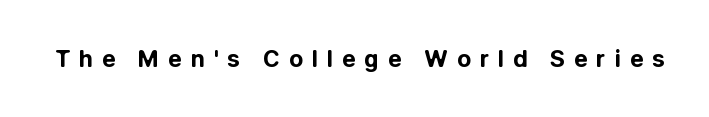
The image shows 23 px bold type, upright; set unusually wide letter spacing (+0.38 em), not underlined.
